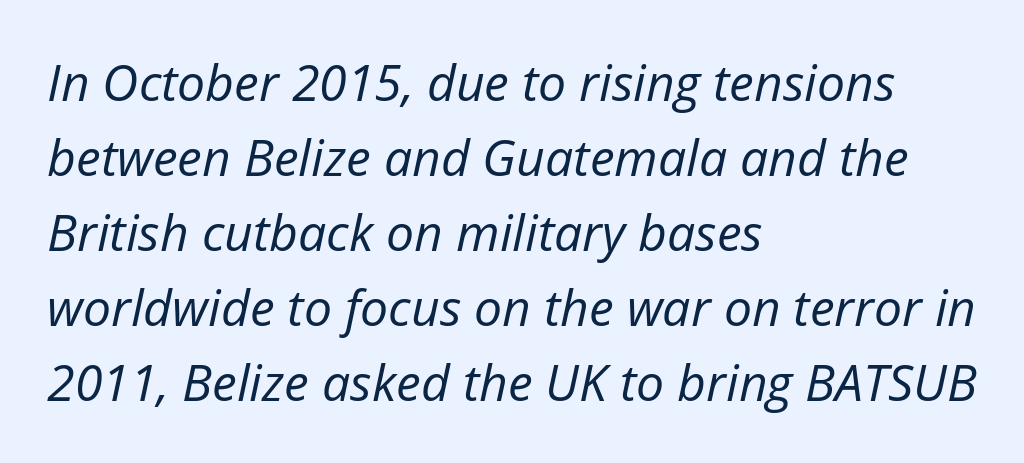
The image shows 50 px regular-weight type, italic (leaning right); set left-aligned, normal line spacing (1.5x), normal letter spacing, not underlined; low stroke contrast and a medium x-height.
